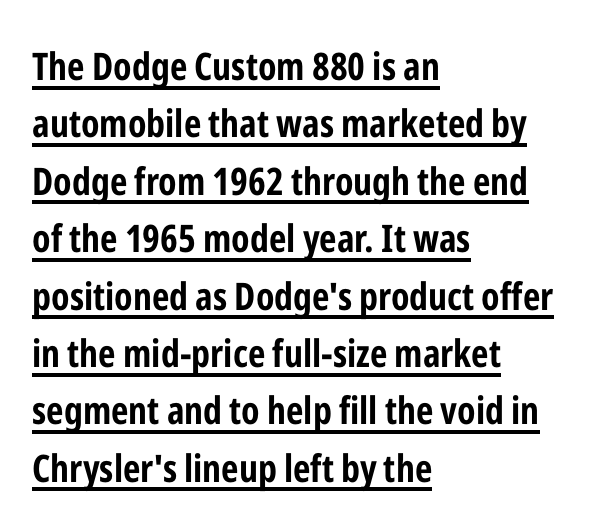
Q: Is the text bold? A: Yes.
Q: Is the text italic (slanted)? A: No, it is upright.
Q: Is the typeface a serif or a sans-serif typeface? A: Sans-serif.
Q: Is the text underlined? A: Yes.
Q: How is the paragraph aligned? A: Left-aligned.
Q: Is the spacing between letters normal or unusually wide? A: Normal.
Q: Is the spacing between lines tight, normal or loose? A: Normal.
Q: Width (condensed, normal, or wide)? A: Condensed.
Q: Stroke contrast? A: Low.
Q: x-height? A: Medium.
Q: Monospaced? A: No.
